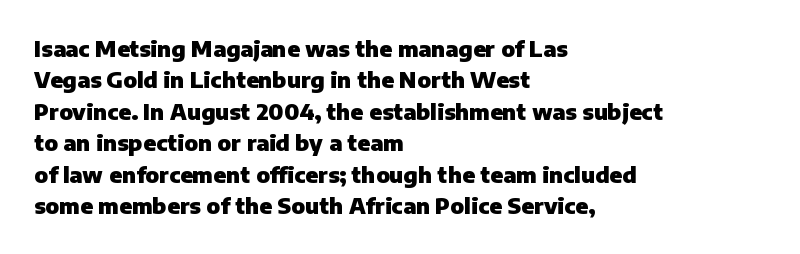
The vertical gap from one line to the next is medium. Bold? Absolutely — the strokes are thick and heavy. Plain, unruled lines of type. The ragged edge is on the right, which tells us the setting is flush left.
